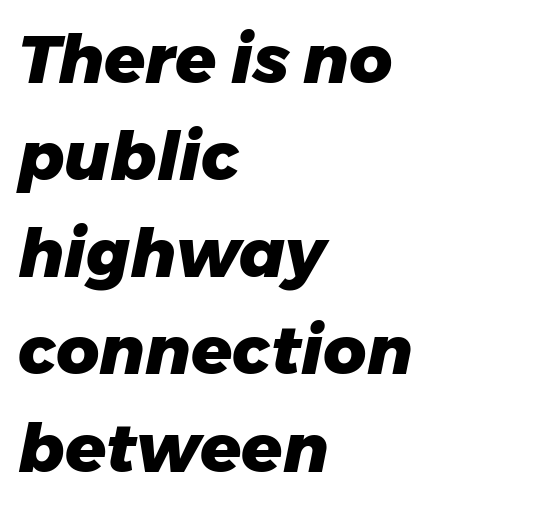
{"italic": "yes", "lean": "right", "slant_degrees": 11, "bold": "yes", "weight": "heavy", "width": "normal", "stroke_contrast": "low", "x_height": "medium", "monospaced": "no", "underline": "no", "align": "left", "line_spacing": "normal", "line_spacing_ratio": 1.45, "letter_spacing": "normal", "letter_spacing_em": 0.0, "glyph_px": 67}
